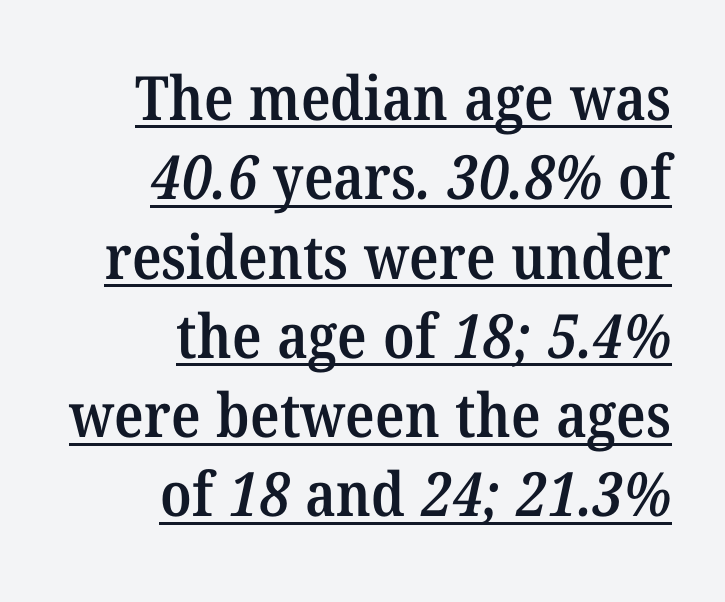
A rule runs beneath these lines of type. You could not count columns in this text — the font is proportionally spaced. Each new line begins a customary step beneath the previous one. Spacing between characters is what you'd get straight out of the box.
